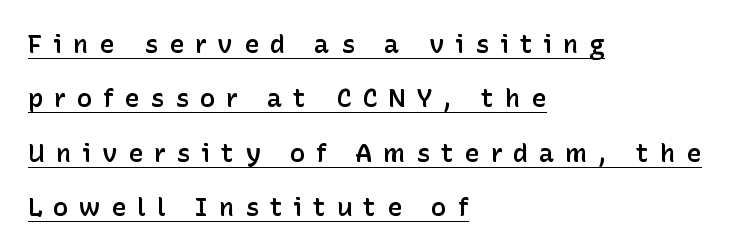
The image shows 26 px text type, upright; set left-aligned, loose line spacing (2.09x), unusually wide letter spacing (+0.41 em), underlined.
